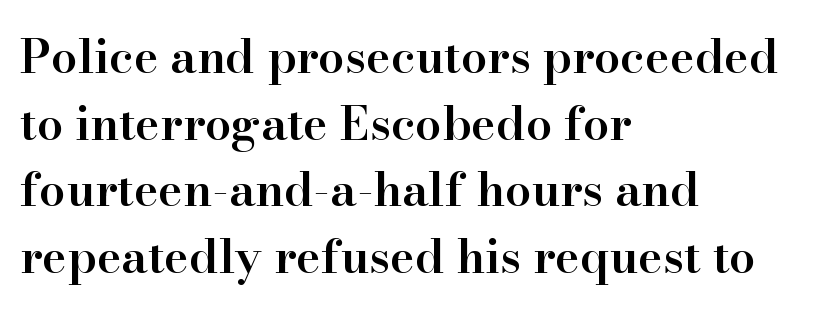
{"serif": "yes", "italic": "no", "bold": "semi", "weight": "semibold", "width": "normal", "stroke_contrast": "high", "x_height": "small", "monospaced": "no", "underline": "no", "align": "left", "line_spacing": "normal", "line_spacing_ratio": 1.42, "letter_spacing": "normal", "letter_spacing_em": 0.0, "glyph_px": 47}
